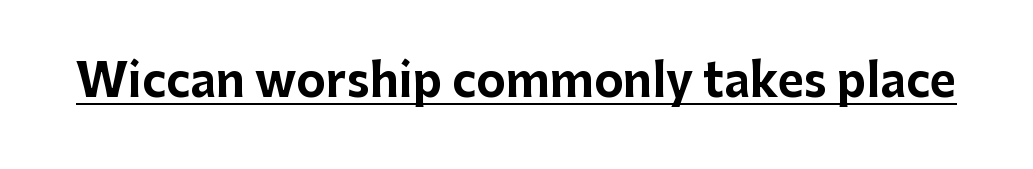
{"serif": "no", "italic": "no", "bold": "yes", "weight": "bold", "width": "normal", "stroke_contrast": "low", "x_height": "medium", "monospaced": "no", "underline": "yes", "letter_spacing": "normal", "letter_spacing_em": 0.0, "glyph_px": 45}
